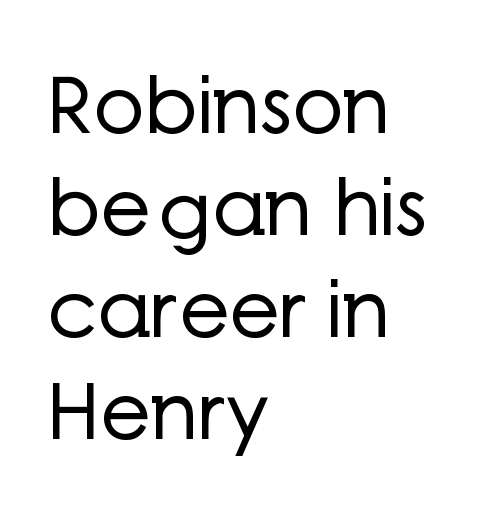
Q: Is the text bold? A: No.
Q: Is the text italic (slanted)? A: No, it is upright.
Q: Is the typeface a serif or a sans-serif typeface? A: Sans-serif.
Q: Is the text underlined? A: No.
Q: How is the paragraph aligned? A: Left-aligned.
Q: Is the spacing between letters normal or unusually wide? A: Normal.
Q: Is the spacing between lines tight, normal or loose? A: Normal.
Q: Width (condensed, normal, or wide)? A: Normal.
Q: Stroke contrast? A: Low.
Q: x-height? A: Medium.
Q: Monospaced? A: No.
